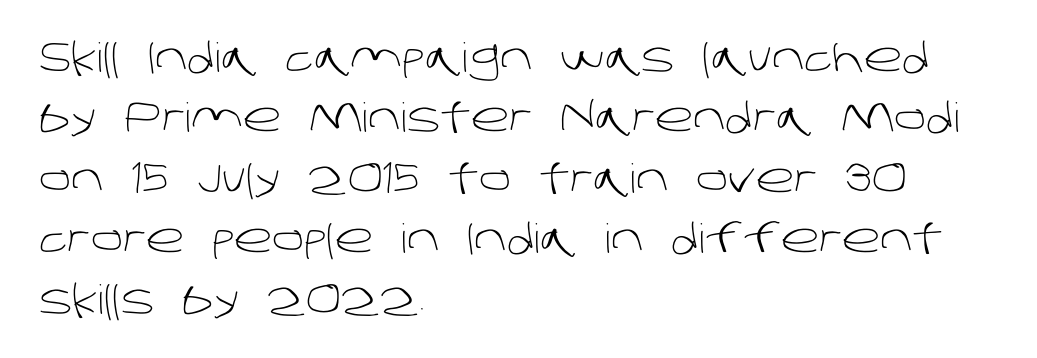
The image shows 40 px light sans-serif type; set left-aligned, normal line spacing (1.51x), normal letter spacing, not underlined; low stroke contrast and a large x-height.
